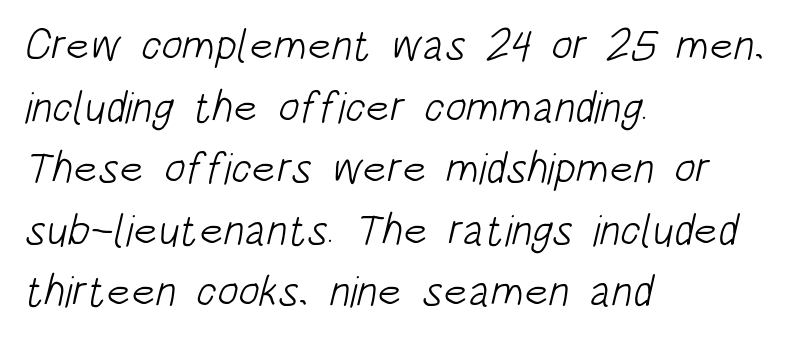
Q: Is the text bold? A: No.
Q: Is the typeface a serif or a sans-serif typeface? A: Sans-serif.
Q: Is the text underlined? A: No.
Q: How is the paragraph aligned? A: Left-aligned.
Q: Is the spacing between letters normal or unusually wide? A: Normal.
Q: Is the spacing between lines tight, normal or loose? A: Normal.
Q: Width (condensed, normal, or wide)? A: Condensed.
Q: Stroke contrast? A: Low.
Q: x-height? A: Large.
Q: Monospaced? A: No.
